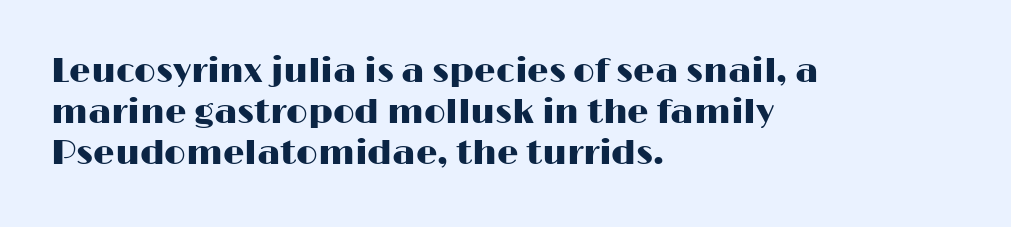
{"serif": "no", "italic": "no", "width": "wide", "stroke_contrast": "high", "x_height": "medium", "monospaced": "no", "underline": "no", "align": "left", "line_spacing_ratio": 1.21, "letter_spacing": "normal", "letter_spacing_em": 0.0, "glyph_px": 34}
